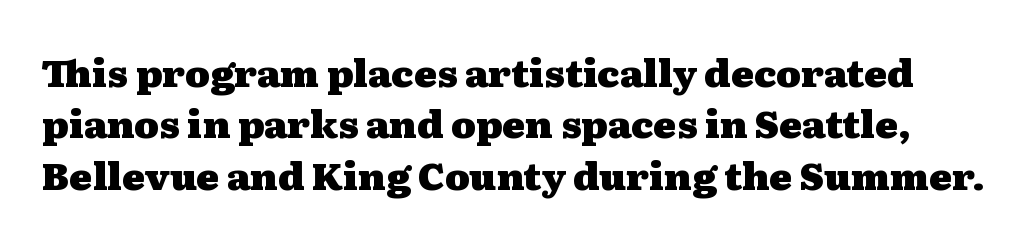
{"serif": "yes", "italic": "no", "bold": "yes", "weight": "heavy", "width": "wide", "stroke_contrast": "medium", "x_height": "medium", "monospaced": "no", "underline": "no", "line_spacing": "normal", "line_spacing_ratio": 1.35, "letter_spacing": "normal", "letter_spacing_em": 0.0, "glyph_px": 38}
